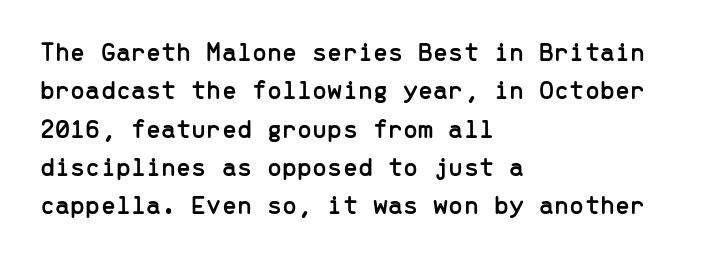
The image shows 27 px text type, upright; set left-aligned, normal line spacing (1.42x), normal letter spacing, not underlined.
